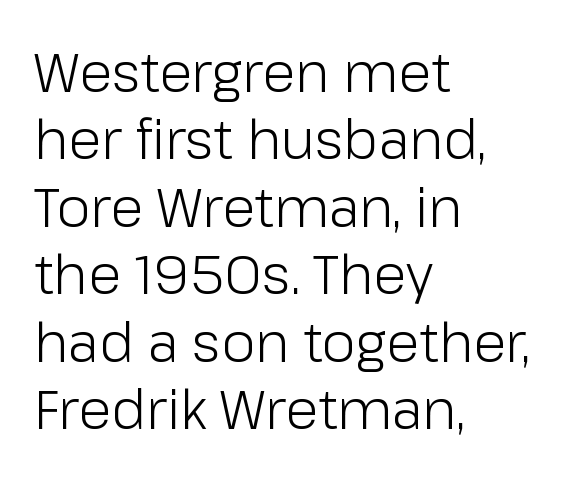
{"serif": "no", "italic": "no", "bold": "no", "weight": "light", "width": "normal", "stroke_contrast": "low", "x_height": "medium", "monospaced": "no", "underline": "no", "align": "left", "line_spacing": "normal", "line_spacing_ratio": 1.25, "letter_spacing": "normal", "letter_spacing_em": 0.0, "glyph_px": 54}
